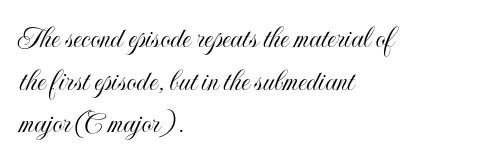
{"width": "condensed", "x_height": "small", "monospaced": "no", "underline": "no", "align": "left", "line_spacing": "normal", "line_spacing_ratio": 1.33, "letter_spacing": "normal", "letter_spacing_em": 0.0, "glyph_px": 32}
